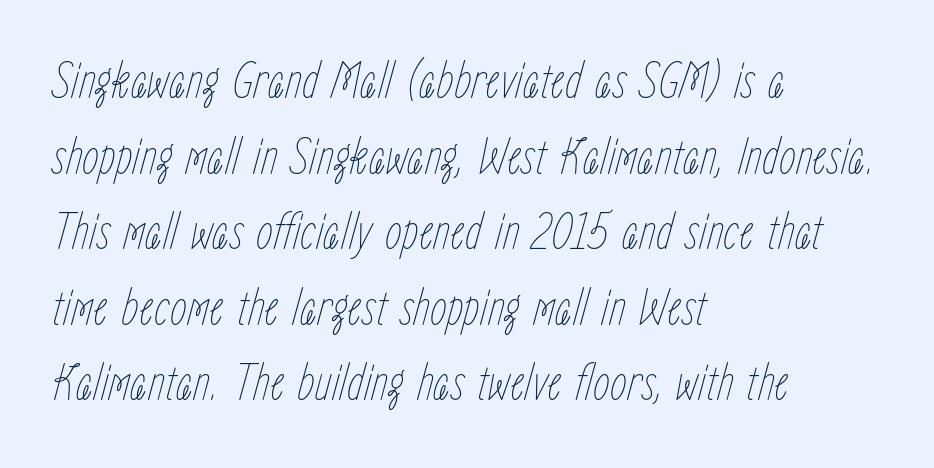
{"italic": "yes", "lean": "right", "slant_degrees": 15, "bold": "no", "weight": "thin", "width": "condensed", "stroke_contrast": "low", "x_height": "medium", "monospaced": "no", "underline": "no", "align": "left", "line_spacing": "normal", "line_spacing_ratio": 1.4, "letter_spacing": "normal", "letter_spacing_em": 0.0, "glyph_px": 54}
